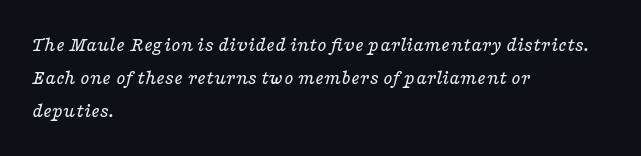
The image shows 21 px text type, italic (leaning right); set left-aligned, normal line spacing (1.56x), normal letter spacing, not underlined.
